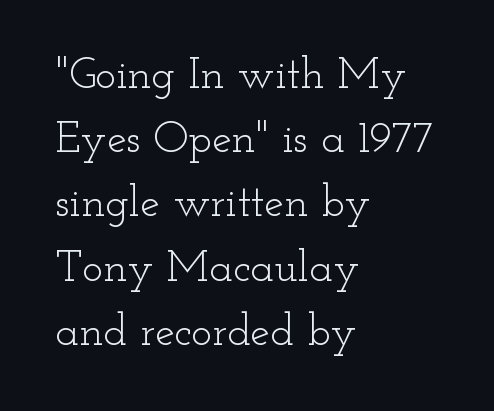
{"serif": "yes", "italic": "no", "bold": "no", "weight": "light", "width": "wide", "stroke_contrast": "low", "x_height": "small", "monospaced": "no", "underline": "no", "align": "left", "line_spacing": "normal", "line_spacing_ratio": 1.46, "letter_spacing": "normal", "letter_spacing_em": 0.0, "glyph_px": 44}
